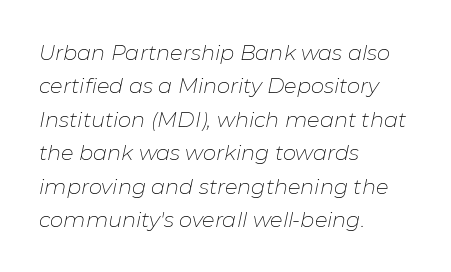
Has an underline been added? It has not. The letters are slanted; this is an italic face. Regular leading. The typesetting does not lean heavy: it is not bold. The tracking reads as untouched default to a designer's eye. If you drew a ruler down the left edge, every line would touch it.
